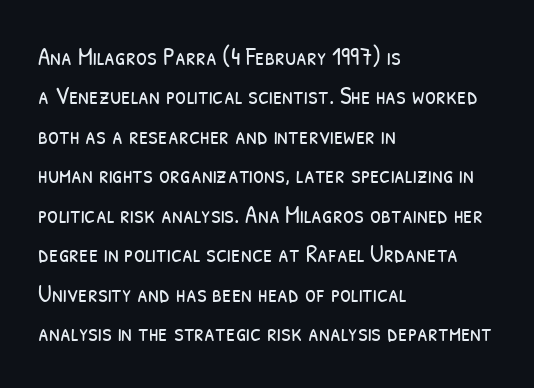
Q: Is the text bold? A: No.
Q: Is the text underlined? A: No.
Q: How is the paragraph aligned? A: Left-aligned.
Q: Is the spacing between letters normal or unusually wide? A: Normal.
Q: Is the spacing between lines tight, normal or loose? A: Normal.
